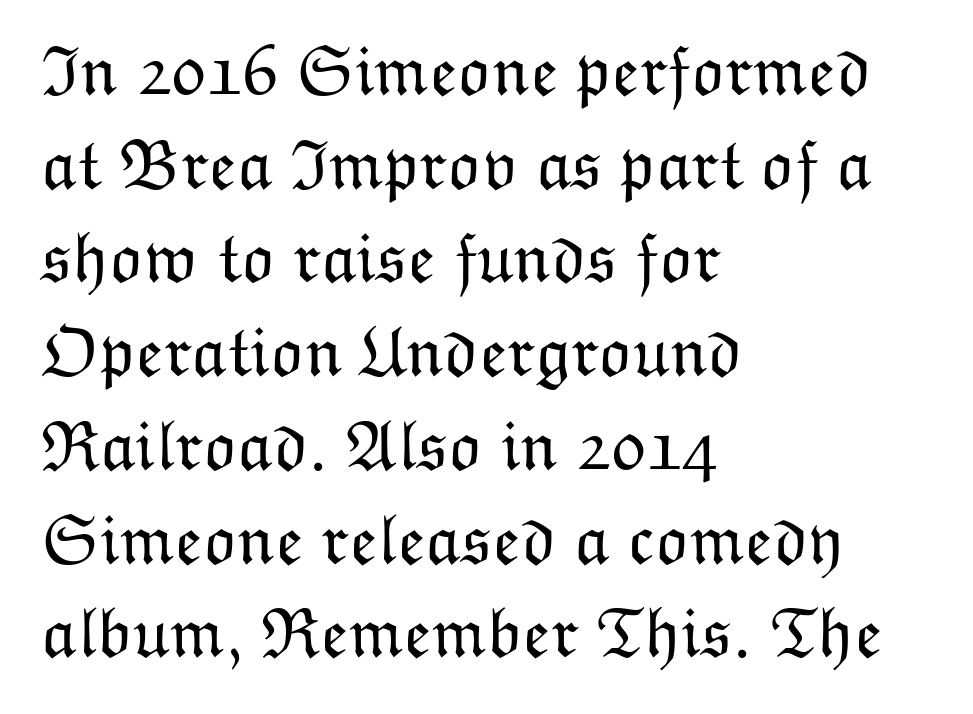
{"italic": "no", "bold": "no", "weight": "light", "width": "normal", "stroke_contrast": "low", "x_height": "medium", "monospaced": "no", "underline": "no", "align": "left", "line_spacing": "normal", "line_spacing_ratio": 1.32, "letter_spacing": "normal", "letter_spacing_em": 0.0, "glyph_px": 71}
